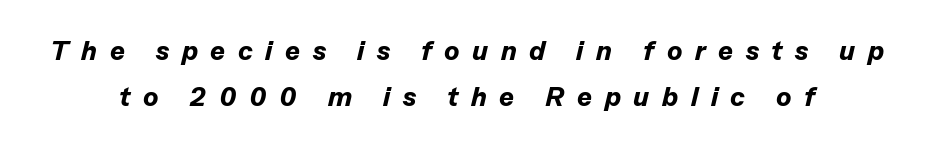
The image shows 28 px bold type, italic (leaning right); set normal line spacing (1.66x), unusually wide letter spacing (+0.45 em), not underlined; low stroke contrast and a medium x-height.
